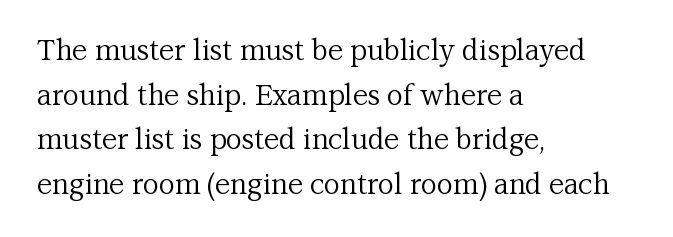
{"serif": "yes", "italic": "no", "bold": "no", "weight": "regular", "width": "normal", "stroke_contrast": "medium", "x_height": "medium", "monospaced": "no", "underline": "no", "align": "left", "line_spacing": "normal", "line_spacing_ratio": 1.59, "letter_spacing": "normal", "letter_spacing_em": 0.0, "glyph_px": 28}
